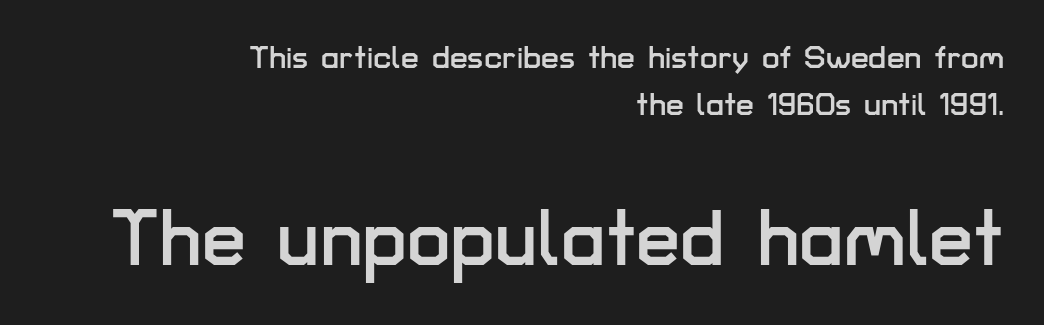
{"serif": "no", "italic": "no", "width": "normal", "stroke_contrast": "low", "x_height": "medium", "monospaced": "no", "underline": "no", "align": "right", "line_spacing": "normal", "line_spacing_ratio": 1.46, "letter_spacing": "normal", "letter_spacing_em": 0.0, "larger_block": "second", "size_ratio": 2.47, "glyph_px": 79}
